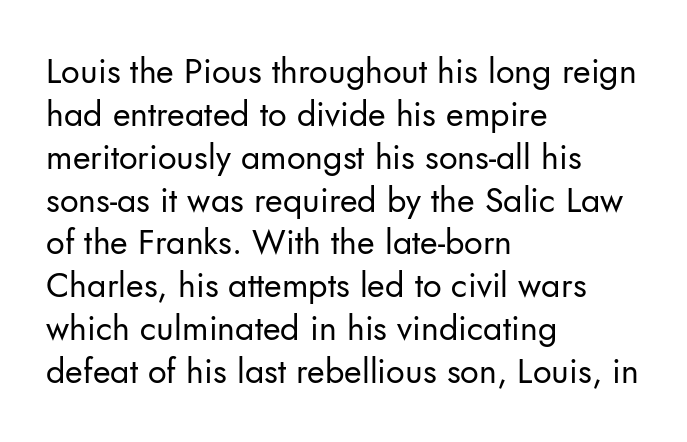
The image shows 34 px regular-weight sans-serif type, upright; set left-aligned, normal line spacing (1.26x), normal letter spacing, not underlined; low stroke contrast and a small x-height.
